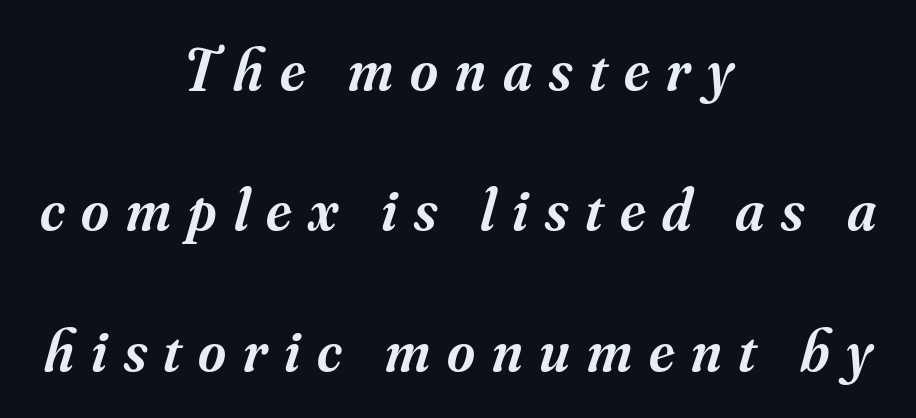
The image shows 60 px semibold serif type, italic (leaning right); set centered, loose line spacing (2.34x), unusually wide letter spacing (+0.28 em), not underlined; medium stroke contrast and a small x-height.
